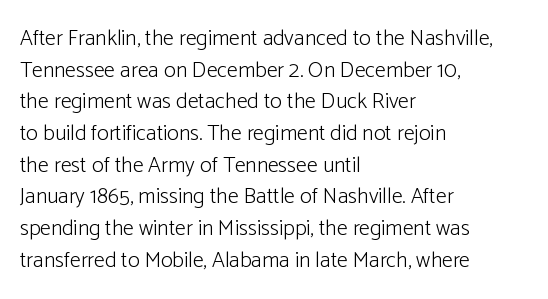
Q: Is the text bold? A: No.
Q: Is the text italic (slanted)? A: No, it is upright.
Q: Is the text underlined? A: No.
Q: How is the paragraph aligned? A: Left-aligned.
Q: Is the spacing between letters normal or unusually wide? A: Normal.
Q: Is the spacing between lines tight, normal or loose? A: Normal.
